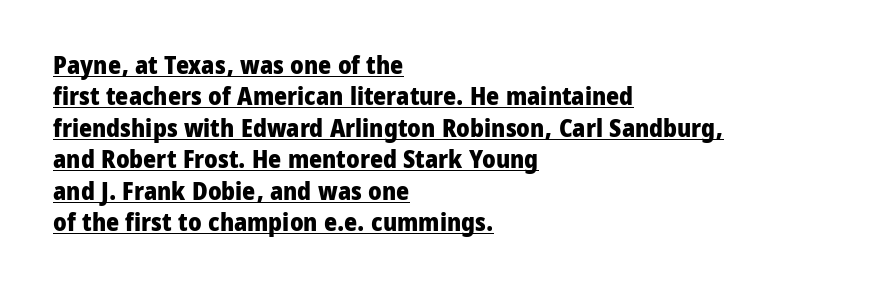
The passage shown is emphatically bold. Check the space under the baseline: a stroke is drawn there. One-word summary of the alignment: left. The type sits square on the baseline with zero lean.
